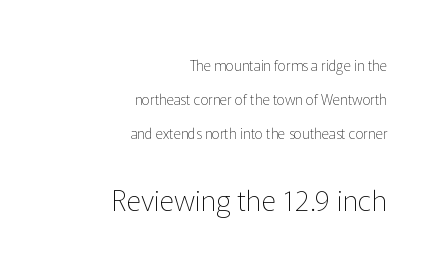
{"serif": "no", "italic": "no", "bold": "no", "weight": "thin", "width": "normal", "stroke_contrast": "low", "x_height": "medium", "monospaced": "no", "underline": "no", "align": "right", "line_spacing": "loose", "line_spacing_ratio": 2.43, "letter_spacing": "normal", "letter_spacing_em": 0.0, "larger_block": "second", "size_ratio": 2.0, "glyph_px": 28}
